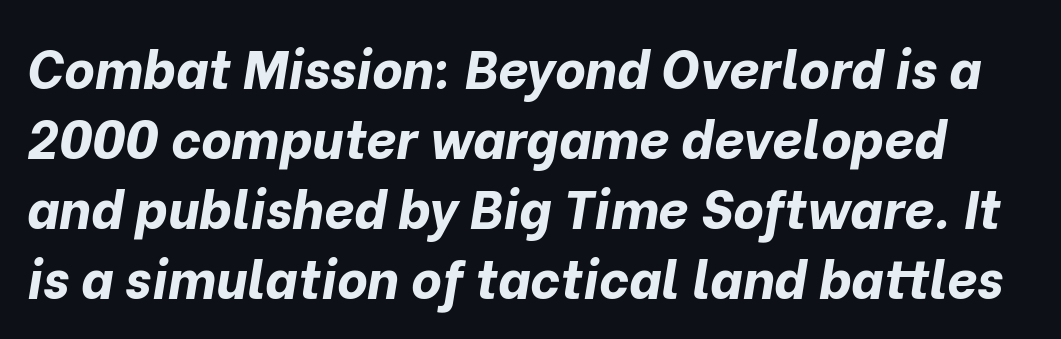
Q: Is the text bold? A: Yes.
Q: Is the text italic (slanted)? A: Yes, it leans right by about 10 degrees.
Q: Is the text underlined? A: No.
Q: Is the spacing between letters normal or unusually wide? A: Normal.
Q: Is the spacing between lines tight, normal or loose? A: Normal.
Q: Width (condensed, normal, or wide)? A: Normal.
Q: Stroke contrast? A: Low.
Q: x-height? A: Medium.
Q: Monospaced? A: No.
